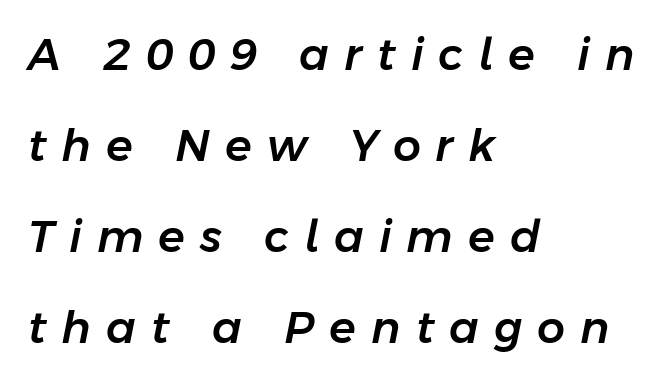
The image shows 44 px text type, italic (leaning right); set left-aligned, loose line spacing (2.07x), unusually wide letter spacing (+0.34 em), not underlined; low stroke contrast and a medium x-height.
